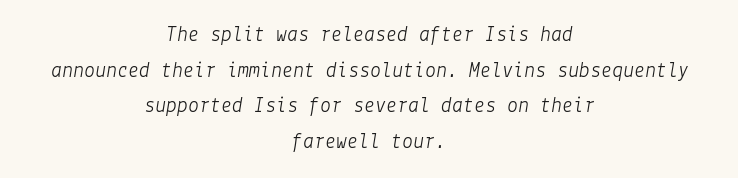
Q: Is the text bold? A: No.
Q: Is the text italic (slanted)? A: Yes, it leans right by about 9 degrees.
Q: Is the text underlined? A: No.
Q: How is the paragraph aligned? A: Centered.
Q: Is the spacing between letters normal or unusually wide? A: Normal.
Q: Is the spacing between lines tight, normal or loose? A: Normal.
